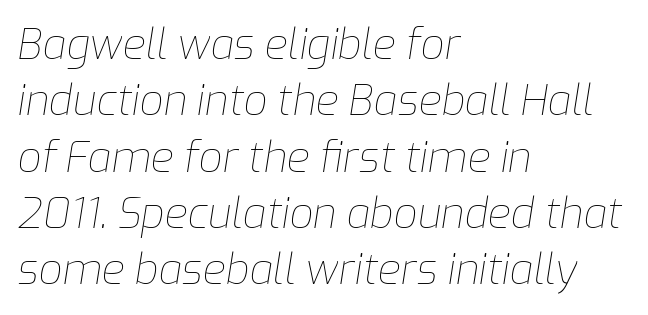
Nobody touched the tracking dial on this one. These glyphs show unthickened strokes, regular width or finer. This sample has the flowing, uneven cadence of proportional lettering. A classic flush-left, rag-right setting is used for this passage.
